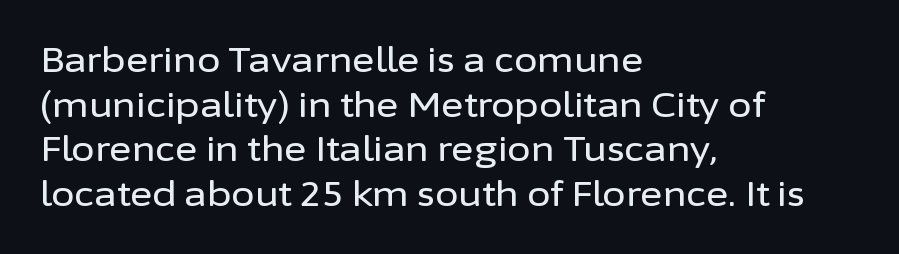
{"serif": "no", "italic": "no", "width": "normal", "stroke_contrast": "low", "x_height": "medium", "monospaced": "no", "underline": "no", "align": "left", "line_spacing": "normal", "line_spacing_ratio": 1.31, "letter_spacing": "normal", "letter_spacing_em": 0.0, "glyph_px": 34}
